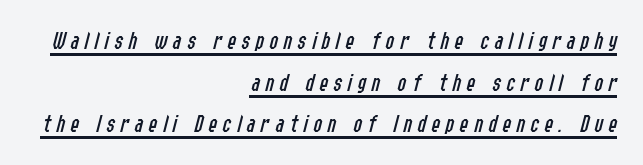
{"italic": "yes", "lean": "right", "slant_degrees": 14, "bold": "no", "underline": "yes", "align": "right", "line_spacing": "normal", "line_spacing_ratio": 1.6, "letter_spacing": "wide", "letter_spacing_em": 0.21, "glyph_px": 26}
